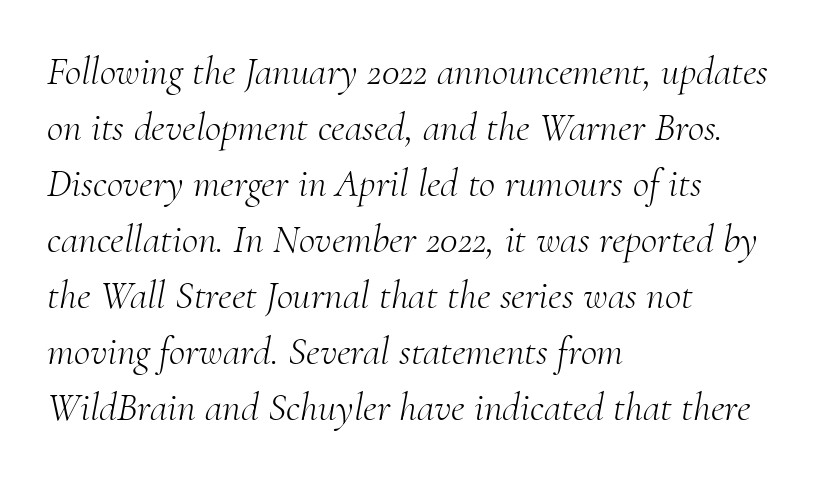
{"serif": "yes", "italic": "yes", "lean": "right", "slant_degrees": 10, "bold": "no", "weight": "light", "width": "normal", "stroke_contrast": "medium", "x_height": "small", "monospaced": "no", "underline": "no", "align": "left", "line_spacing": "normal", "line_spacing_ratio": 1.4, "letter_spacing": "normal", "letter_spacing_em": 0.0, "glyph_px": 40}
